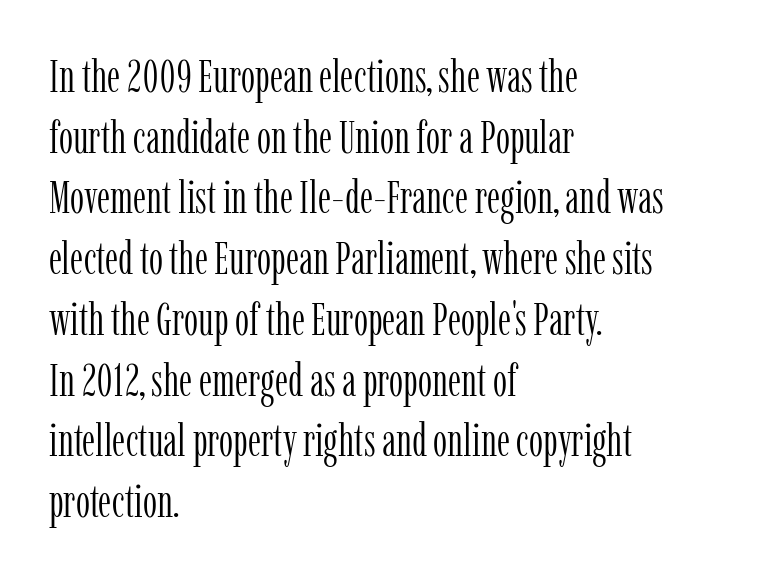
The image shows 45 px light, condensed serif type, upright; set left-aligned, normal line spacing (1.35x), normal letter spacing, not underlined; low stroke contrast and a medium x-height.
